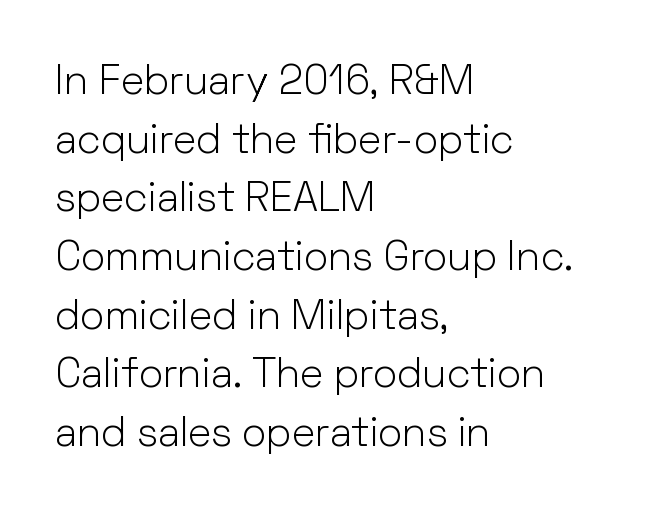
The image shows 41 px light sans-serif type, upright; set left-aligned, normal line spacing (1.43x), normal letter spacing, not underlined; low stroke contrast and a medium x-height.
